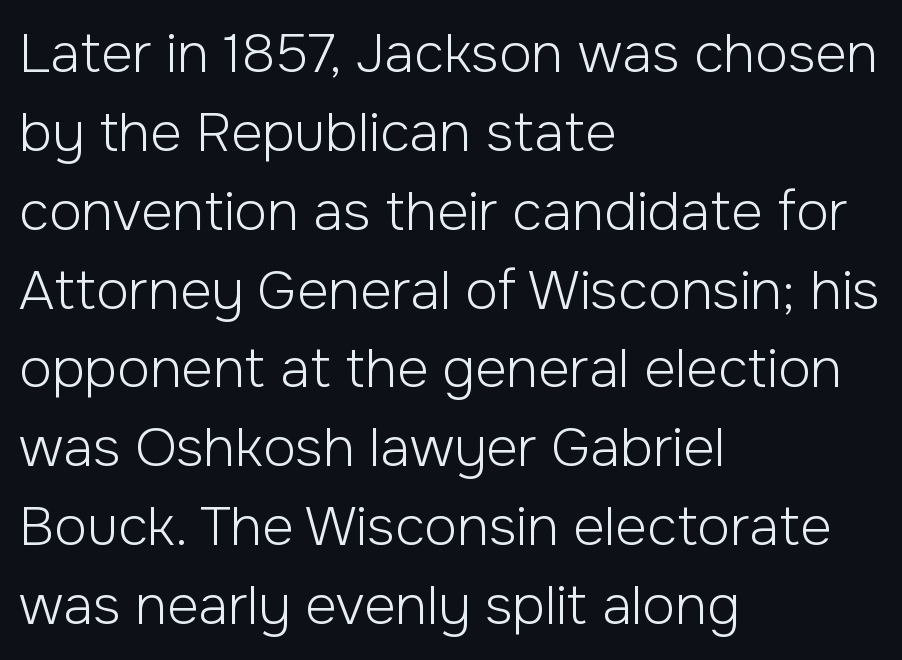
Q: Is the text bold? A: No.
Q: Is the text italic (slanted)? A: No, it is upright.
Q: Is the typeface a serif or a sans-serif typeface? A: Sans-serif.
Q: Is the text underlined? A: No.
Q: How is the paragraph aligned? A: Left-aligned.
Q: Is the spacing between letters normal or unusually wide? A: Normal.
Q: Is the spacing between lines tight, normal or loose? A: Normal.
Q: Width (condensed, normal, or wide)? A: Normal.
Q: Stroke contrast? A: Low.
Q: x-height? A: Medium.
Q: Monospaced? A: No.
